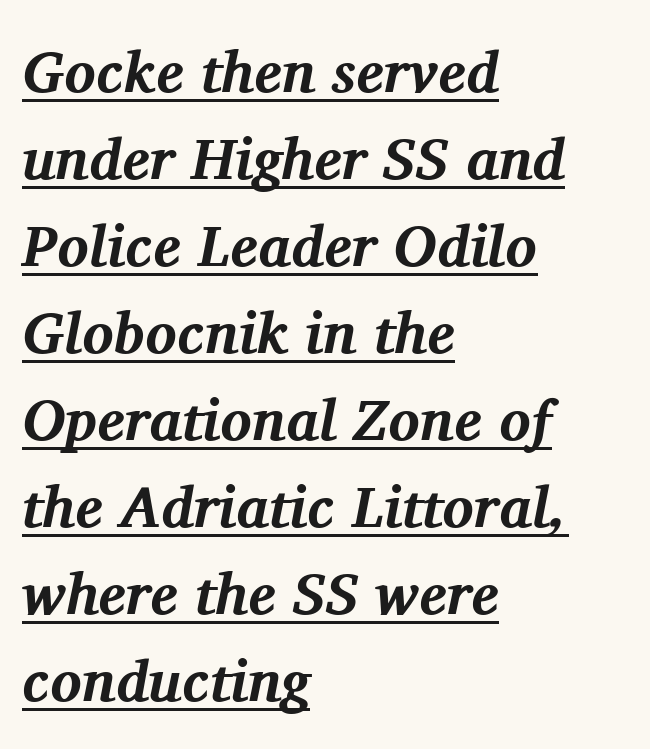
Q: Is the text bold? A: Yes.
Q: Is the text italic (slanted)? A: Yes, it leans right by about 11 degrees.
Q: Is the typeface a serif or a sans-serif typeface? A: Serif.
Q: Is the text underlined? A: Yes.
Q: How is the paragraph aligned? A: Left-aligned.
Q: Is the spacing between letters normal or unusually wide? A: Normal.
Q: Is the spacing between lines tight, normal or loose? A: Normal.
Q: Width (condensed, normal, or wide)? A: Normal.
Q: Stroke contrast? A: Medium.
Q: x-height? A: Medium.
Q: Monospaced? A: No.
